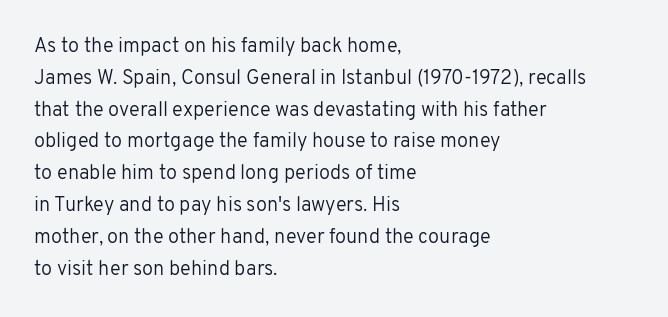
Q: Is the text bold? A: No.
Q: Is the text italic (slanted)? A: No, it is upright.
Q: Is the text underlined? A: No.
Q: How is the paragraph aligned? A: Left-aligned.
Q: Is the spacing between letters normal or unusually wide? A: Normal.
Q: Is the spacing between lines tight, normal or loose? A: Normal.
